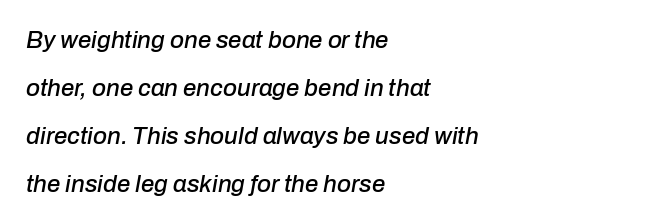
Q: Is the text italic (slanted)? A: Yes, it leans right by about 10 degrees.
Q: Is the text underlined? A: No.
Q: How is the paragraph aligned? A: Left-aligned.
Q: Is the spacing between letters normal or unusually wide? A: Normal.
Q: Is the spacing between lines tight, normal or loose? A: Loose.
